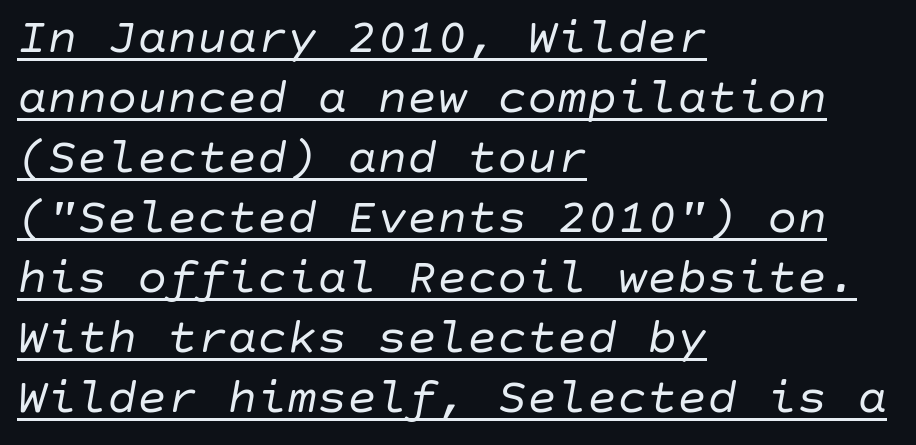
Q: Is the text bold? A: No.
Q: Is the text italic (slanted)? A: Yes, it leans right by about 10 degrees.
Q: Is the text underlined? A: Yes.
Q: How is the paragraph aligned? A: Left-aligned.
Q: Is the spacing between letters normal or unusually wide? A: Normal.
Q: Width (condensed, normal, or wide)? A: Normal.
Q: Stroke contrast? A: Low.
Q: x-height? A: Large.
